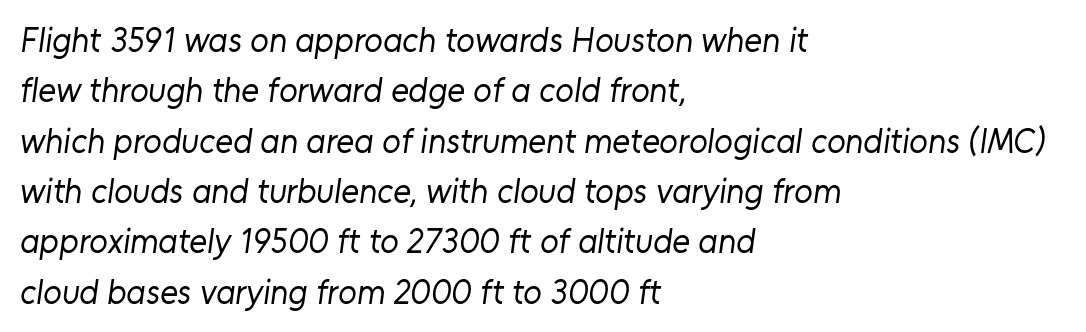
{"serif": "no", "bold": "no", "weight": "regular", "width": "normal", "stroke_contrast": "low", "x_height": "medium", "monospaced": "no", "underline": "no", "align": "left", "line_spacing": "normal", "line_spacing_ratio": 1.48, "letter_spacing": "normal", "letter_spacing_em": 0.0, "glyph_px": 34}
